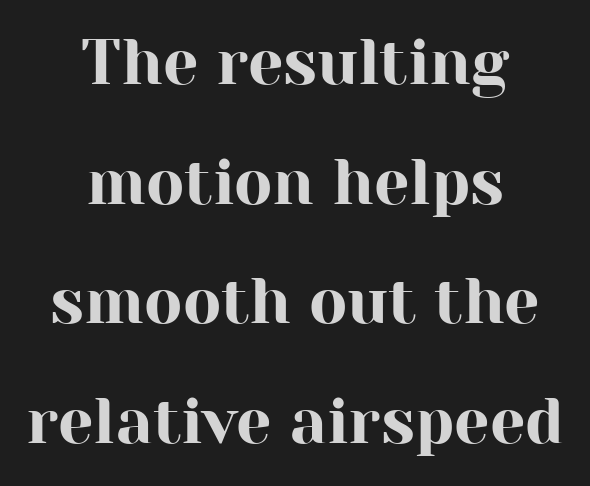
Q: Is the text italic (slanted)? A: No, it is upright.
Q: Is the typeface a serif or a sans-serif typeface? A: Serif.
Q: Is the text underlined? A: No.
Q: How is the paragraph aligned? A: Centered.
Q: Is the spacing between letters normal or unusually wide? A: Normal.
Q: Is the spacing between lines tight, normal or loose? A: Loose.
Q: Width (condensed, normal, or wide)? A: Normal.
Q: Stroke contrast? A: High.
Q: x-height? A: Medium.
Q: Monospaced? A: No.
